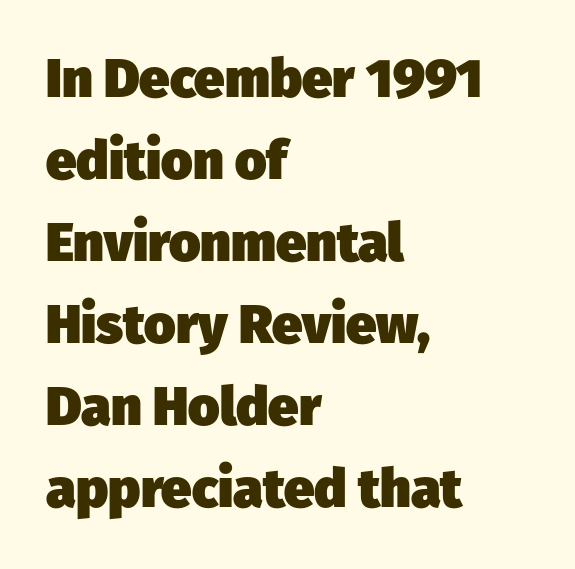
The image shows 54 px heavy sans-serif type; set left-aligned, normal line spacing (1.52x), normal letter spacing, not underlined; low stroke contrast and a medium x-height.
